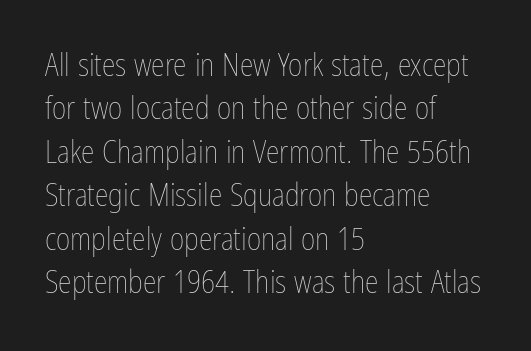
{"italic": "no", "bold": "no", "weight": "thin", "width": "condensed", "stroke_contrast": "low", "x_height": "medium", "monospaced": "no", "underline": "no", "align": "left", "line_spacing": "normal", "line_spacing_ratio": 1.4, "letter_spacing": "normal", "letter_spacing_em": 0.0, "glyph_px": 31}
